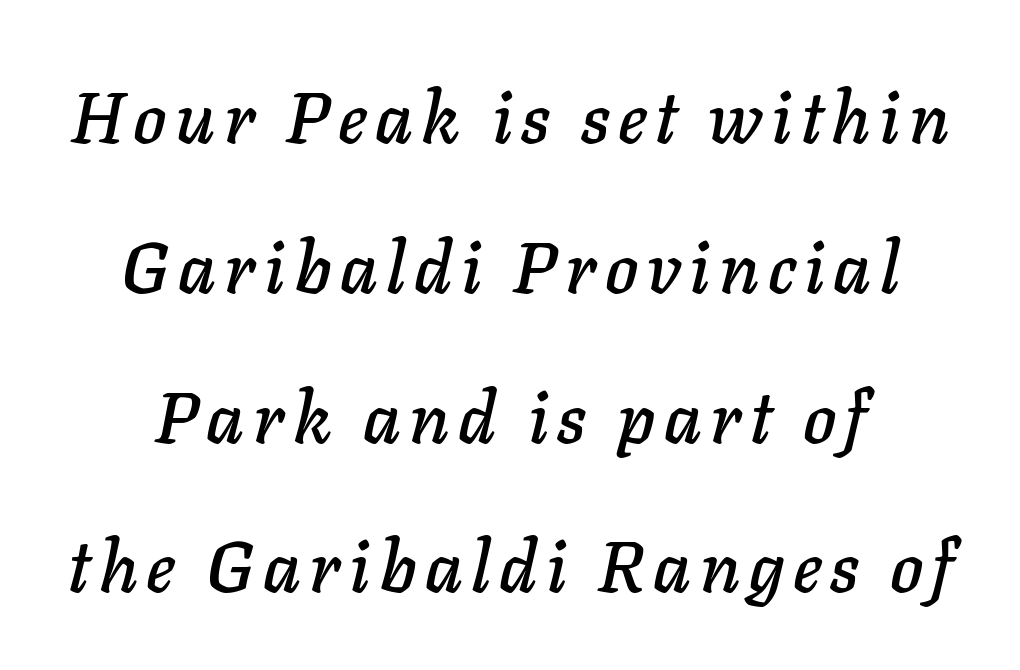
Q: Is the text italic (slanted)? A: Yes, it leans right by about 11 degrees.
Q: Is the text underlined? A: No.
Q: Is the spacing between lines tight, normal or loose? A: Loose.
Q: Width (condensed, normal, or wide)? A: Normal.
Q: Stroke contrast? A: Low.
Q: x-height? A: Medium.
Q: Monospaced? A: No.
